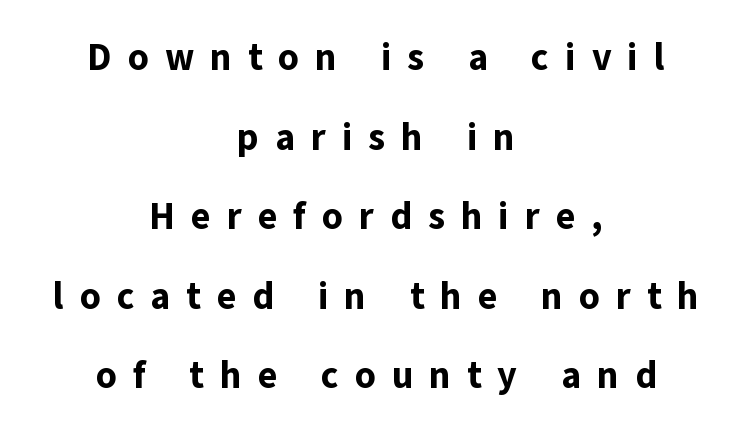
Display-style spreading of the glyphs; the letterfit is very open. Every character sits straight up, as roman type does. Varying glyph widths throughout — classic text-font behaviour. Nothing sits at the stroke ends, so this counts as sans-serif.
